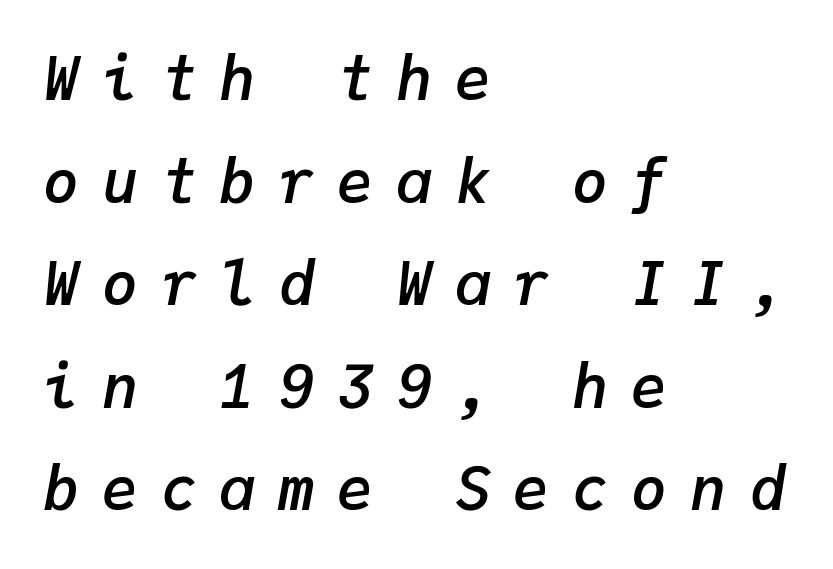
Spacing verdict: monospaced, one width for all characters. Is the block centered? No — it sits flush against the left margin. Observe the lean: these are italic letterforms. Decoration check: the copy has no underline. I'd describe the lettering as semibold — firm but not a full bold. Loose tracking; the words dissolve into strings of separated letters.
